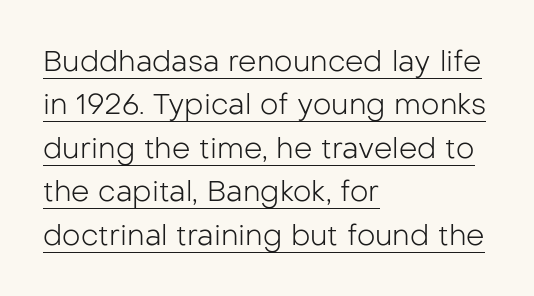
Q: Is the text bold? A: No.
Q: Is the text italic (slanted)? A: No, it is upright.
Q: Is the typeface a serif or a sans-serif typeface? A: Sans-serif.
Q: Is the text underlined? A: Yes.
Q: How is the paragraph aligned? A: Left-aligned.
Q: Is the spacing between letters normal or unusually wide? A: Normal.
Q: Is the spacing between lines tight, normal or loose? A: Normal.
Q: Width (condensed, normal, or wide)? A: Normal.
Q: Stroke contrast? A: Low.
Q: x-height? A: Medium.
Q: Monospaced? A: No.
